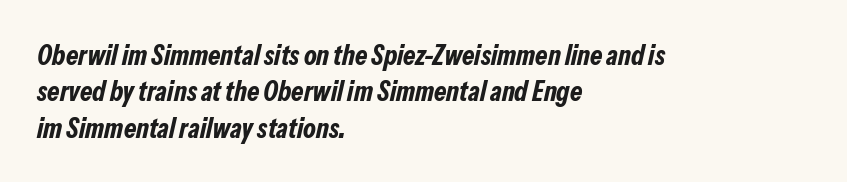
Q: Is the text bold? A: Yes.
Q: Is the text italic (slanted)? A: Yes, it leans right by about 13 degrees.
Q: Is the text underlined? A: No.
Q: How is the paragraph aligned? A: Left-aligned.
Q: Is the spacing between letters normal or unusually wide? A: Normal.
Q: Is the spacing between lines tight, normal or loose? A: Normal.
Q: Width (condensed, normal, or wide)? A: Condensed.
Q: Stroke contrast? A: Low.
Q: x-height? A: Medium.
Q: Monospaced? A: No.
